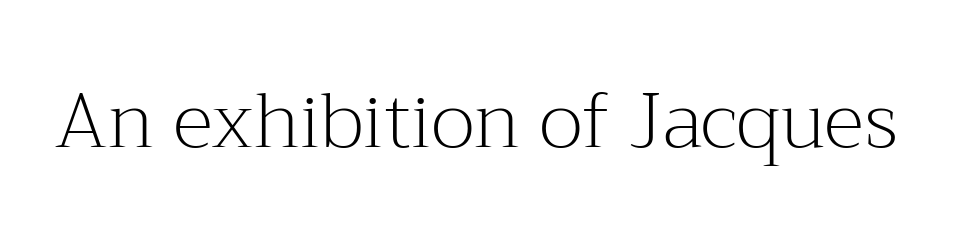
The image shows 76 px light serif type, upright; set normal letter spacing, not underlined; medium stroke contrast and a medium x-height.
